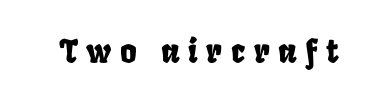
Q: Is the text underlined? A: No.
Q: Is the spacing between letters normal or unusually wide? A: Unusually wide.
Q: Width (condensed, normal, or wide)? A: Condensed.
Q: Stroke contrast? A: Low.
Q: x-height? A: Large.
Q: Monospaced? A: No.
